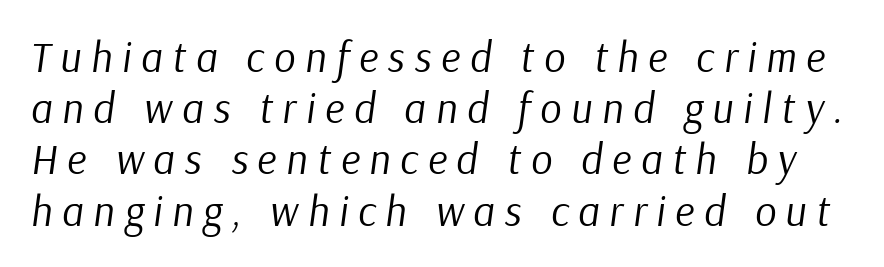
The image shows 42 px regular-weight type, italic (leaning right); set line spacing 1.22x, unusually wide letter spacing (+0.23 em), not underlined; low stroke contrast and a medium x-height.
